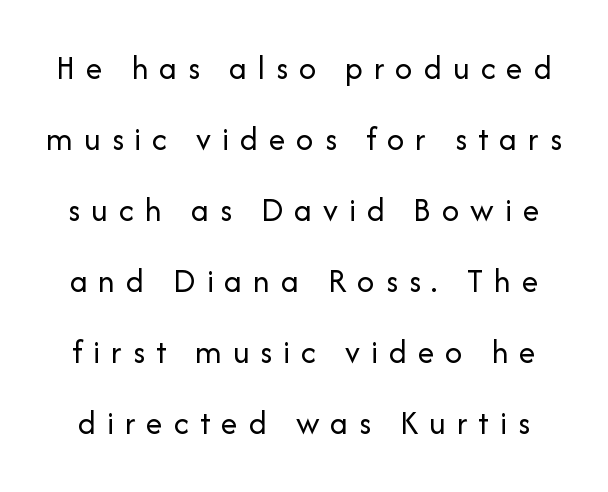
The image shows 34 px regular-weight sans-serif type, upright; set loose line spacing (2.09x), unusually wide letter spacing (+0.32 em), not underlined; low stroke contrast and a medium x-height.
